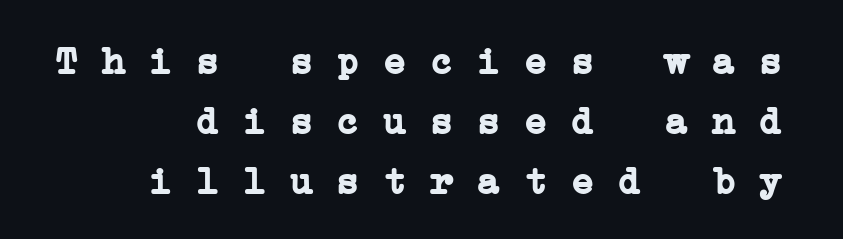
Q: Is the text bold? A: Yes.
Q: Is the typeface a serif or a sans-serif typeface? A: Serif.
Q: Is the text underlined? A: No.
Q: Is the spacing between letters normal or unusually wide? A: Normal.
Q: Is the spacing between lines tight, normal or loose? A: Normal.
Q: Width (condensed, normal, or wide)? A: Wide.
Q: Stroke contrast? A: Low.
Q: x-height? A: Medium.
Q: Monospaced? A: Yes.
